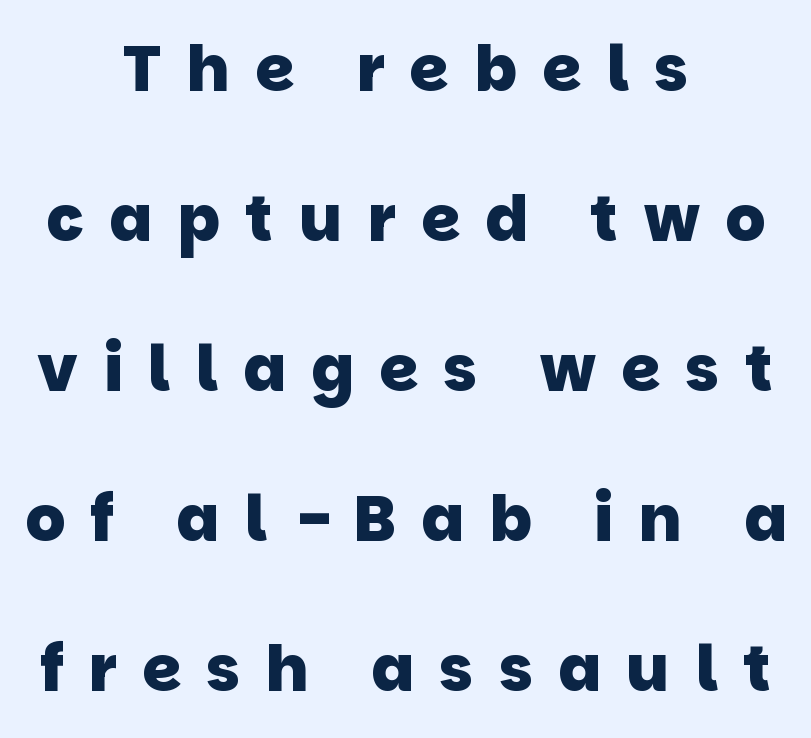
The image shows 63 px heavy sans-serif type; set centered, loose line spacing (2.38x), unusually wide letter spacing (+0.4 em), not underlined; low stroke contrast and a large x-height.
